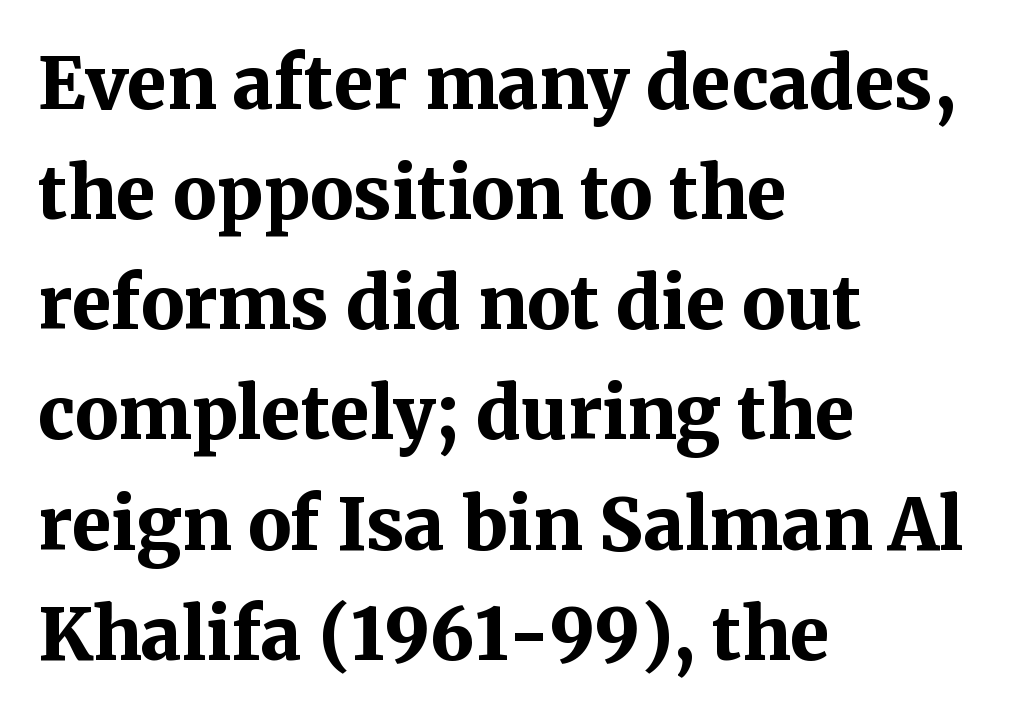
{"serif": "yes", "italic": "no", "bold": "yes", "weight": "bold", "width": "normal", "stroke_contrast": "medium", "x_height": "medium", "monospaced": "no", "underline": "no", "align": "left", "line_spacing": "normal", "line_spacing_ratio": 1.53, "letter_spacing": "normal", "letter_spacing_em": 0.0, "glyph_px": 72}
